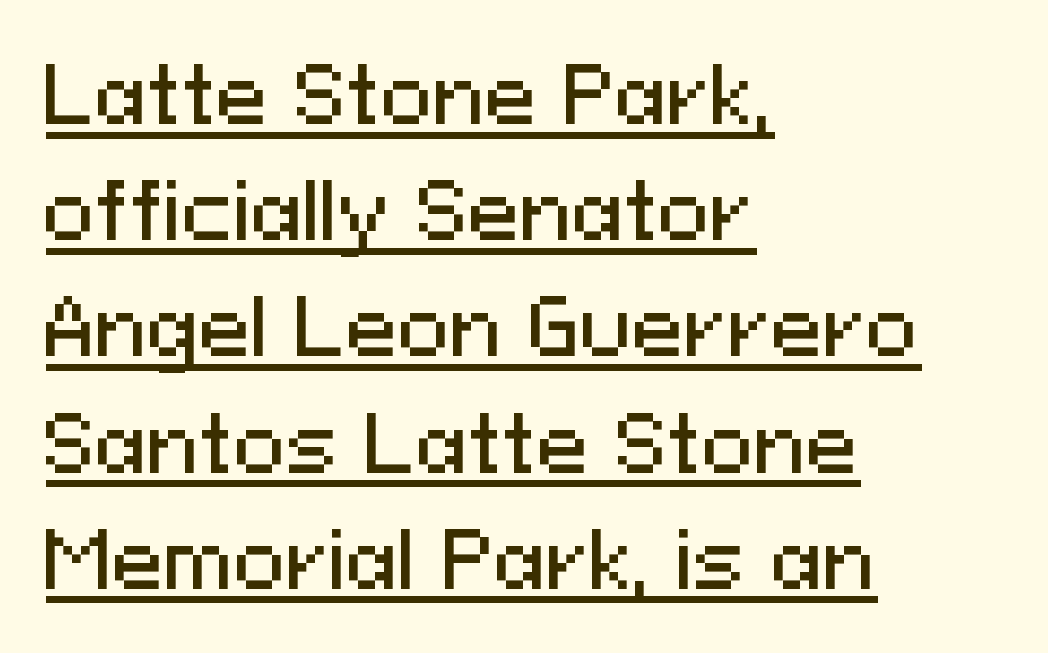
Leading matches the norm, producing a regular column. Somebody hit Ctrl+U on this one — the words are underlined. Note the varied advance widths — an 'i' is clearly narrower than an 'm'. Does the type have serifs? No, each stem ends abruptly.
